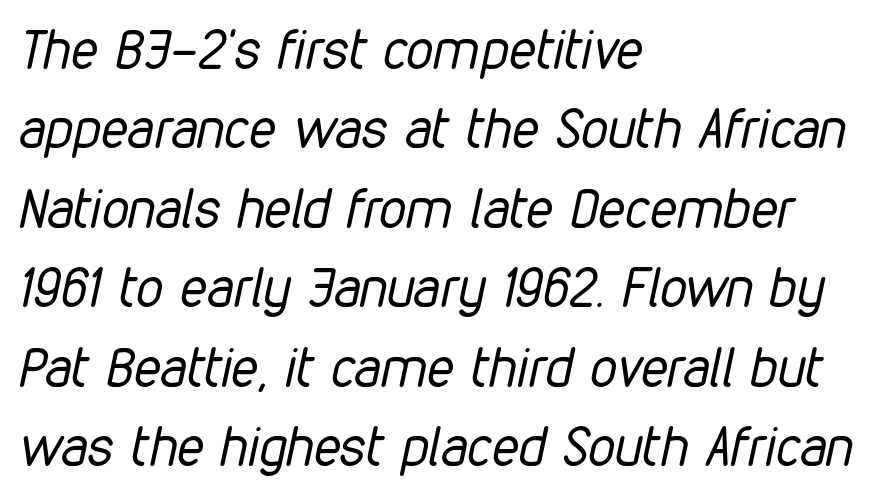
{"italic": "yes", "lean": "right", "slant_degrees": 12, "bold": "no", "weight": "regular", "width": "condensed", "stroke_contrast": "low", "x_height": "medium", "monospaced": "no", "underline": "no", "align": "left", "line_spacing": "normal", "line_spacing_ratio": 1.47, "letter_spacing": "normal", "letter_spacing_em": 0.0, "glyph_px": 54}
